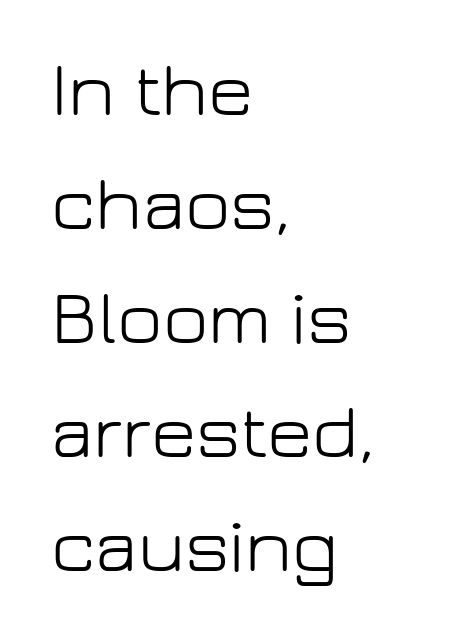
The glyphs in this specimen are sans serif. Nothing unusual about the tracking: characters are spaced as the font intends. Left-aligned paragraph, ragged on the right. No chunkiness to these letters — they're not bold. Horizontal bands of white between lines are of average thickness. The gap between lines stays unmarked.
